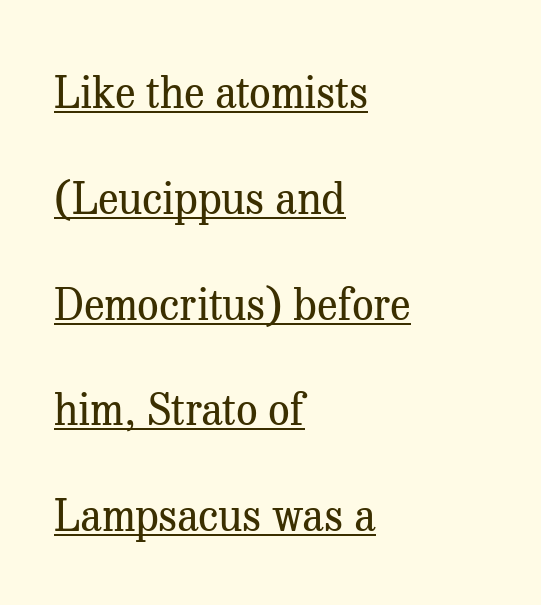
The image shows 43 px regular-weight serif type, upright; set left-aligned, loose line spacing (2.46x), normal letter spacing, underlined; medium stroke contrast and a medium x-height.
